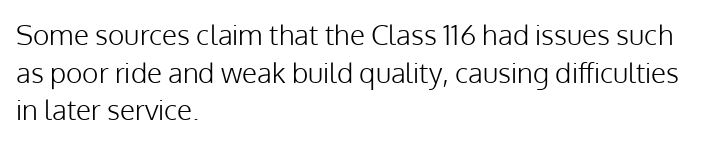
Is this a heavy cut? Hardly; it is regular or lighter. These lines sit exactly where default settings would place them. Look at the tracking — it's just the regular setting, nothing added. The ragged edge is on the right, which tells us the setting is flush left. Character widths vary here, with narrow letters taking less room than wide ones. Nope, not italic — everything's standing straight.
